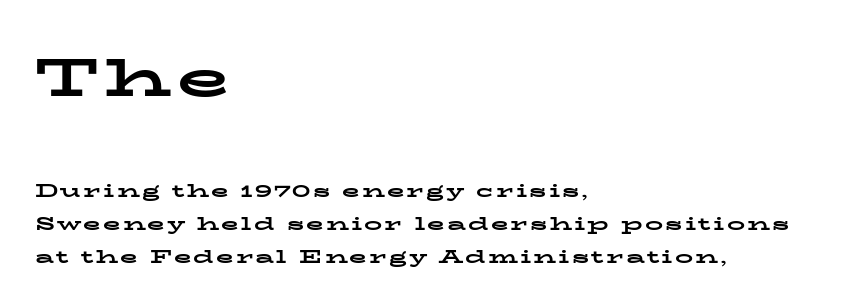
The image shows 54 px bold, wide serif type, upright; set left-aligned, line spacing 1.82x, not underlined; the first (top) block is 3.0x larger; low stroke contrast and a medium x-height.
